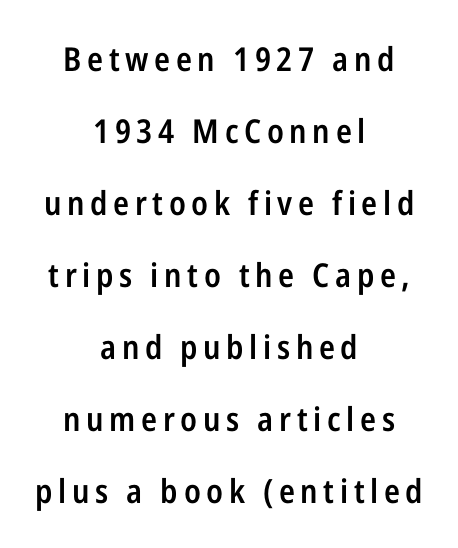
Q: Is the text bold? A: Semi-bold.
Q: Is the text italic (slanted)? A: No, it is upright.
Q: Is the typeface a serif or a sans-serif typeface? A: Sans-serif.
Q: Is the text underlined? A: No.
Q: How is the paragraph aligned? A: Centered.
Q: Is the spacing between lines tight, normal or loose? A: Loose.
Q: Width (condensed, normal, or wide)? A: Condensed.
Q: Stroke contrast? A: Low.
Q: x-height? A: Medium.
Q: Monospaced? A: No.
